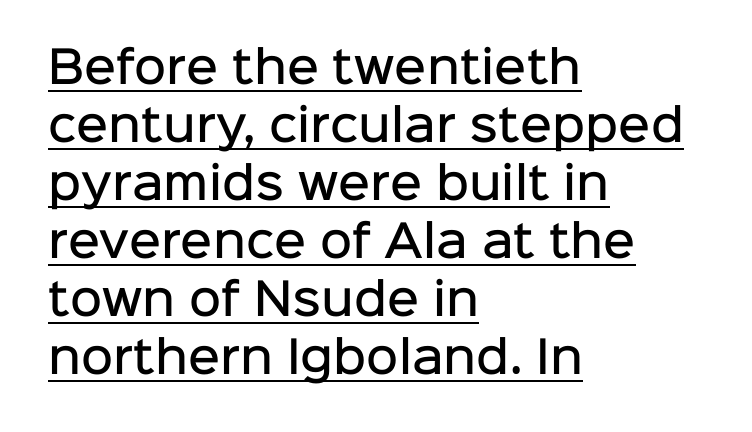
The image shows 44 px semibold sans-serif type, upright; set left-aligned, normal line spacing (1.32x), normal letter spacing, underlined; low stroke contrast and a medium x-height.
